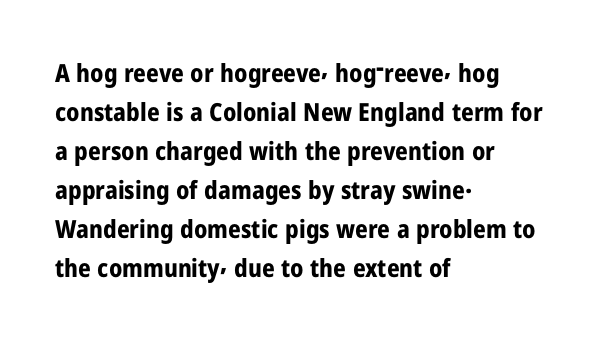
The image shows 25 px bold type, upright; set left-aligned, normal line spacing (1.56x), normal letter spacing, not underlined.
